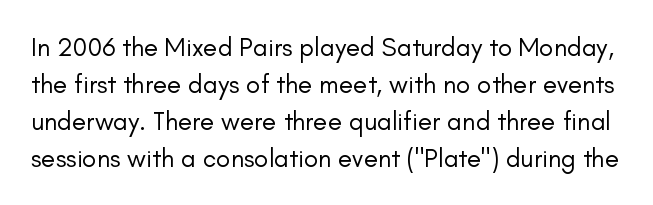
{"italic": "no", "bold": "no", "underline": "no", "line_spacing": "normal", "line_spacing_ratio": 1.42, "letter_spacing": "normal", "letter_spacing_em": 0.0, "glyph_px": 26}
